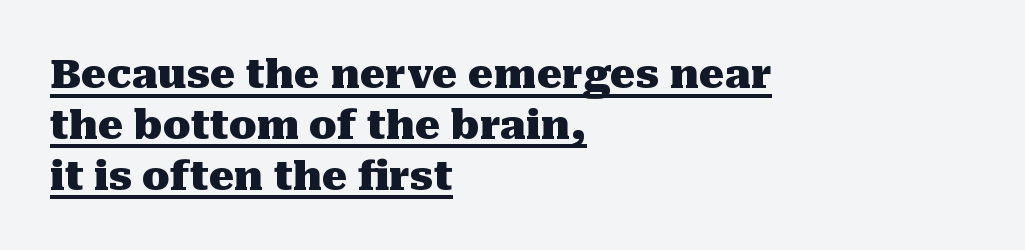
{"serif": "yes", "italic": "no", "bold": "yes", "weight": "heavy", "width": "normal", "stroke_contrast": "medium", "x_height": "medium", "monospaced": "no", "underline": "yes", "align": "left", "line_spacing": "normal", "line_spacing_ratio": 1.27, "letter_spacing": "normal", "letter_spacing_em": 0.0, "glyph_px": 40}
